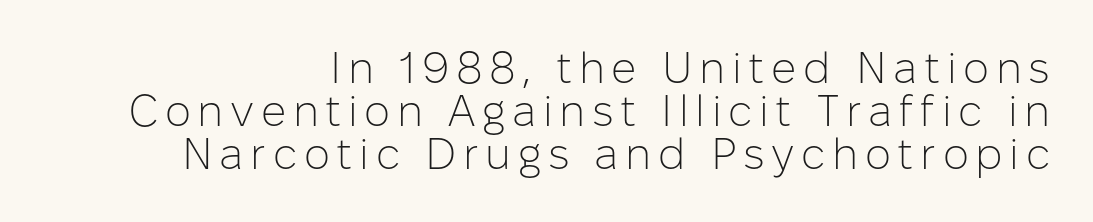
The image shows 44 px light sans-serif type, upright; set right-aligned, tight line spacing (0.98x), not underlined; low stroke contrast and a medium x-height.
